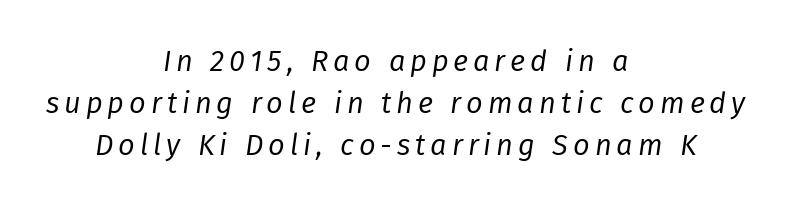
Words float on clear page, feet unadorned. Summary of vertical rhythm: regular, with standard interline spacing. Centered paragraph, ragged on both sides. Character widths vary here, with narrow letters taking less room than wide ones.
